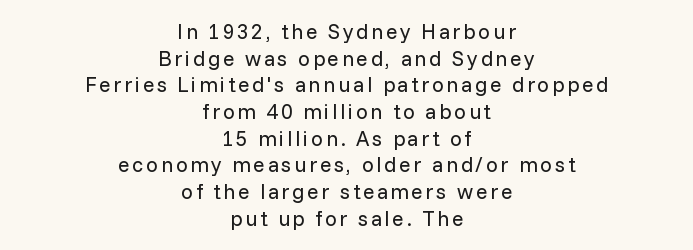
{"italic": "no", "bold": "no", "underline": "no", "align": "center", "line_spacing": "normal", "line_spacing_ratio": 1.27, "glyph_px": 21}
